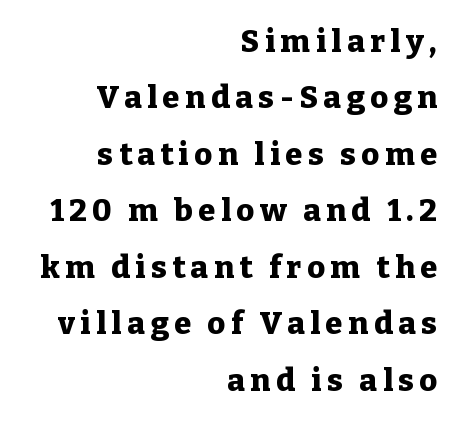
The image shows 31 px heavy serif type, upright; set right-aligned, line spacing 1.82x, not underlined; low stroke contrast and a medium x-height.
